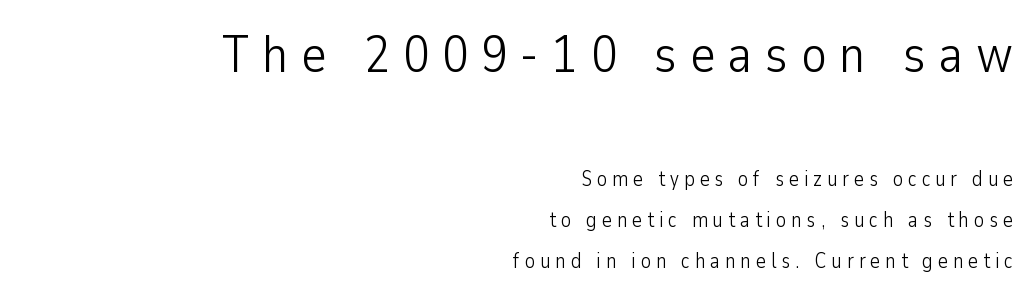
The image shows 53 px light, condensed sans-serif type, upright; set right-aligned, loose line spacing (1.95x), unusually wide letter spacing (+0.24 em), not underlined; the first (top) block is 2.52x larger; low stroke contrast and a medium x-height.
